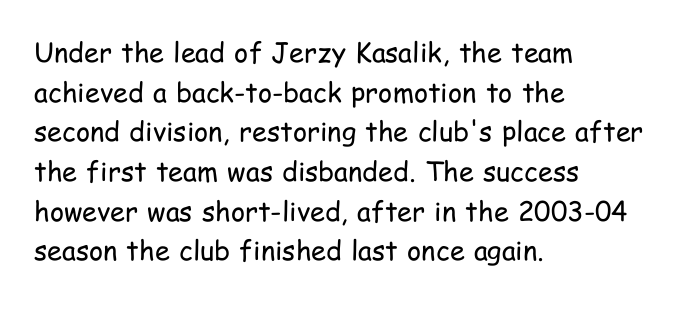
{"italic": "no", "bold": "no", "underline": "no", "align": "left", "line_spacing": "normal", "line_spacing_ratio": 1.47, "letter_spacing": "normal", "letter_spacing_em": 0.0, "glyph_px": 27}
